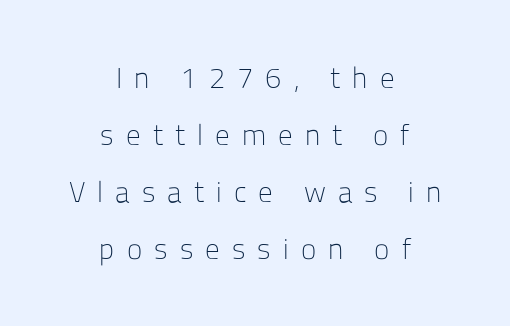
Q: Is the text bold? A: No.
Q: Is the text italic (slanted)? A: No, it is upright.
Q: Is the typeface a serif or a sans-serif typeface? A: Sans-serif.
Q: Is the text underlined? A: No.
Q: How is the paragraph aligned? A: Centered.
Q: Is the spacing between letters normal or unusually wide? A: Unusually wide.
Q: Is the spacing between lines tight, normal or loose? A: Loose.
Q: Width (condensed, normal, or wide)? A: Normal.
Q: Stroke contrast? A: Low.
Q: x-height? A: Medium.
Q: Monospaced? A: No.
